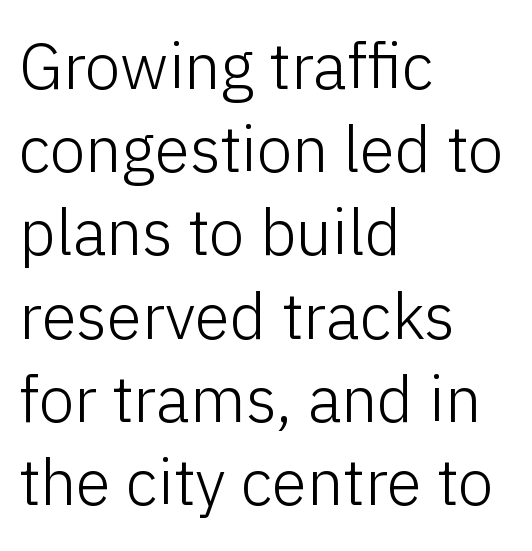
Q: Is the text bold? A: No.
Q: Is the text italic (slanted)? A: No, it is upright.
Q: Is the typeface a serif or a sans-serif typeface? A: Sans-serif.
Q: Is the text underlined? A: No.
Q: How is the paragraph aligned? A: Left-aligned.
Q: Is the spacing between letters normal or unusually wide? A: Normal.
Q: Is the spacing between lines tight, normal or loose? A: Normal.
Q: Width (condensed, normal, or wide)? A: Normal.
Q: Stroke contrast? A: Low.
Q: x-height? A: Medium.
Q: Monospaced? A: No.
